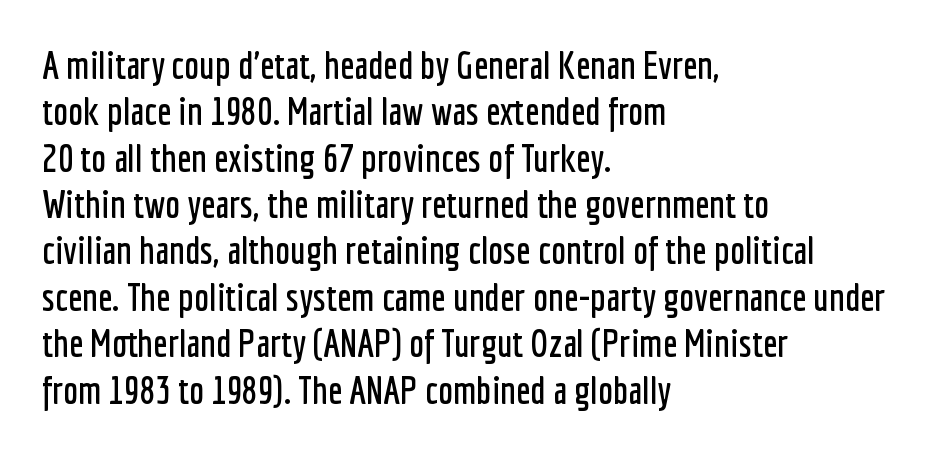
The image shows 38 px condensed sans-serif type, upright; set left-aligned, line spacing 1.22x, normal letter spacing, not underlined; low stroke contrast and a medium x-height.
